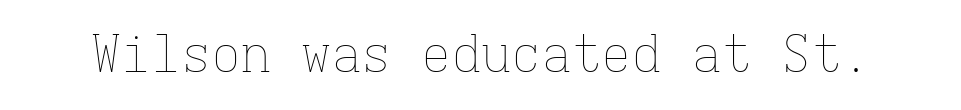
In terms of letterspacing, this is plain default setting. The specimen reads as upright at a glance. The face looks like a standard text weight, possibly lighter. Glance below the letters and you will spot only blank space. Think of a typewriter: that constant character pitch is what you see here.
